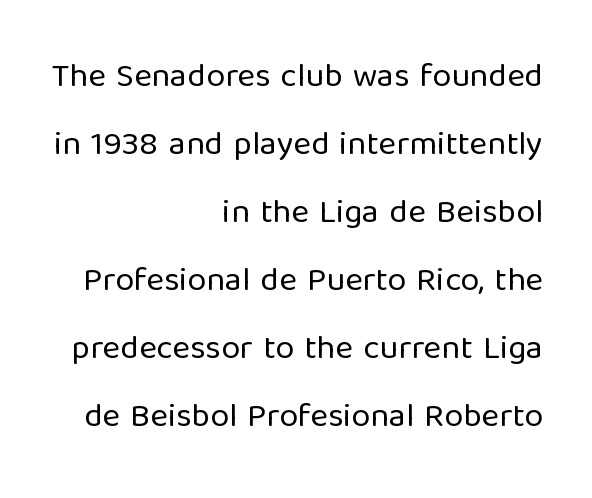
The image shows 34 px regular-weight sans-serif type, upright; set right-aligned, loose line spacing (2.0x), normal letter spacing, not underlined; low stroke contrast and a medium x-height.
